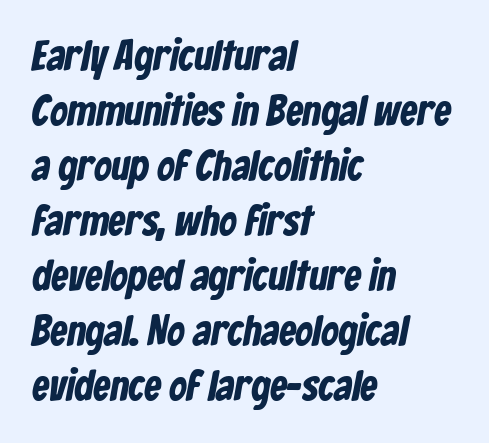
Does the weight exceed regular? Yes, all the way to bold. No extra tracking has been applied to these lines. The space between consecutive lines is moderate. The face used here is proportionally spaced, like ordinary book or web type. Does the type have serifs? No, each stem ends abruptly.
